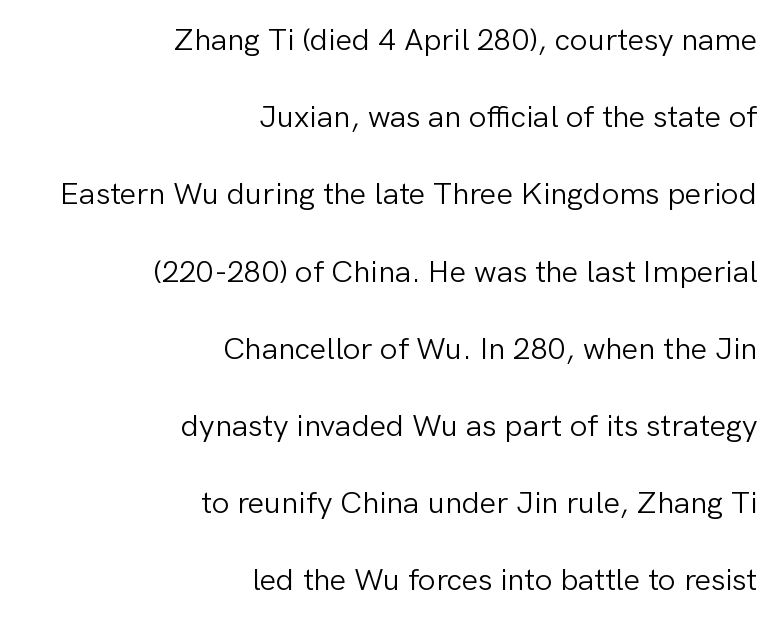
Heft: none added — not bold. In terms of leading, this rendering errs on the spacious side. The passage shown has conventional tracking throughout. The characters display no serif detailing; their extremities are plain. The specimen omits any rule beneath the text block's lines. Horizontal alignment here is rightward, an uncommon choice for prose.
